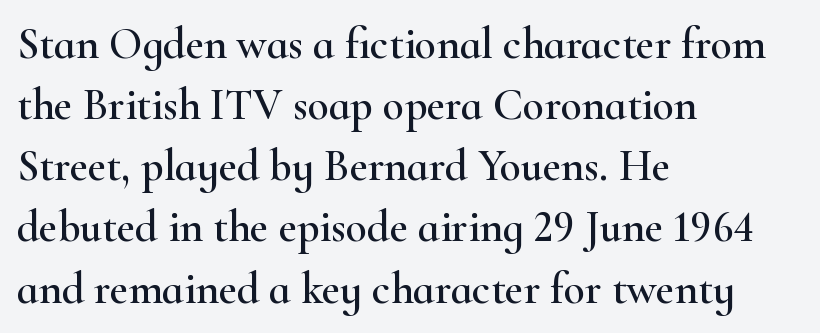
{"serif": "yes", "italic": "no", "width": "wide", "stroke_contrast": "high", "x_height": "small", "monospaced": "no", "underline": "no", "align": "left", "line_spacing": "normal", "line_spacing_ratio": 1.39, "letter_spacing": "normal", "letter_spacing_em": 0.0, "glyph_px": 44}
